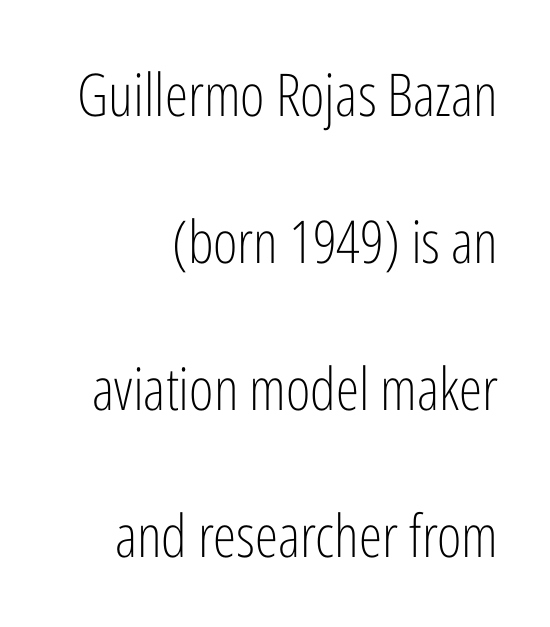
The image shows 59 px light, condensed sans-serif type, upright; set right-aligned, loose line spacing (2.49x), normal letter spacing, not underlined; low stroke contrast and a medium x-height.
